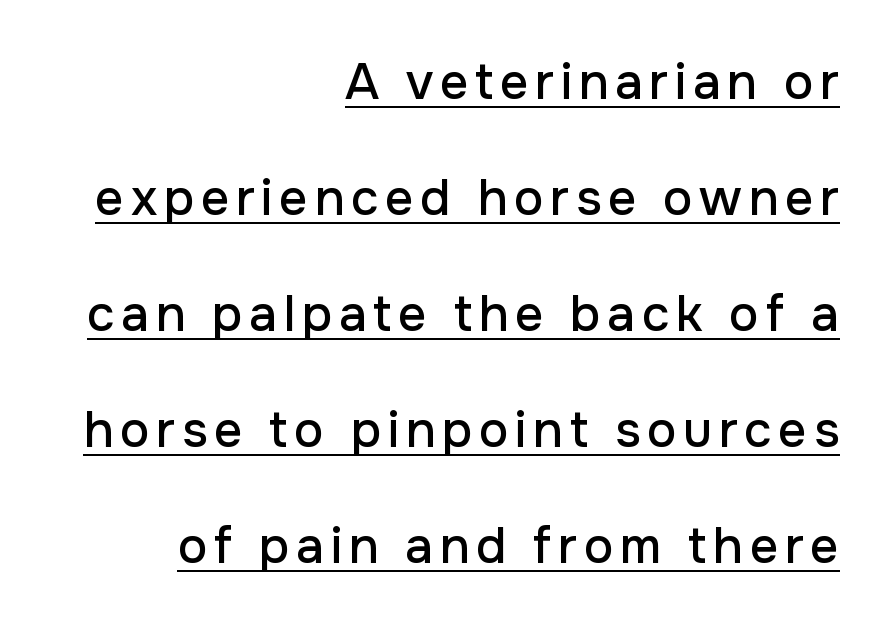
{"serif": "no", "italic": "no", "width": "normal", "stroke_contrast": "low", "x_height": "medium", "monospaced": "no", "underline": "yes", "align": "right", "line_spacing": "loose", "line_spacing_ratio": 2.32, "glyph_px": 50}
